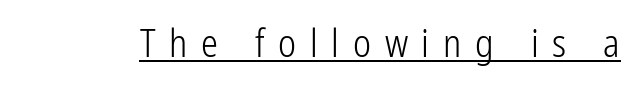
To sum up the face: it is a sans, with no serifs. A roman cut, with each character standing at attention. Has an underline been added? It has. No chunkiness to these letters — they're not bold.
